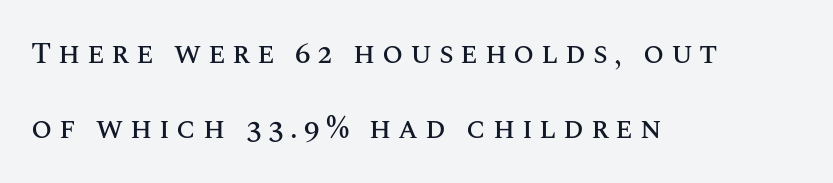
Q: Is the text italic (slanted)? A: No, it is upright.
Q: Is the text underlined? A: No.
Q: How is the paragraph aligned? A: Left-aligned.
Q: Is the spacing between letters normal or unusually wide? A: Unusually wide.
Q: Is the spacing between lines tight, normal or loose? A: Loose.
Q: Width (condensed, normal, or wide)? A: Normal.
Q: Stroke contrast? A: Medium.
Q: x-height? A: Large.
Q: Monospaced? A: No.
